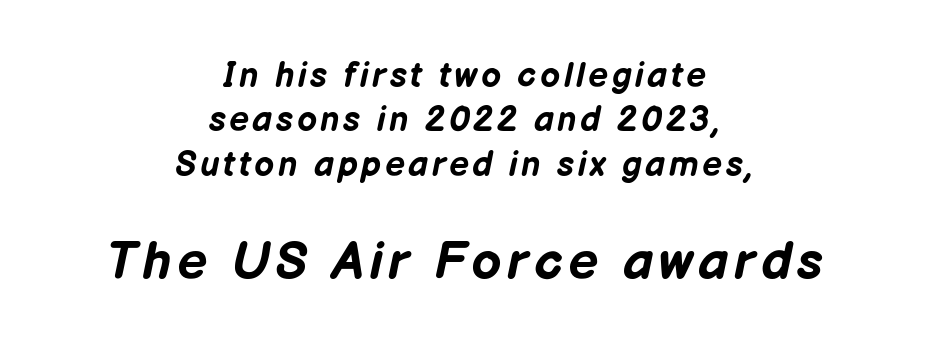
The image shows 53 px bold type, italic (leaning right); set centered, normal line spacing (1.27x), not underlined; the second (bottom) block is 1.51x larger; low stroke contrast and a medium x-height.
